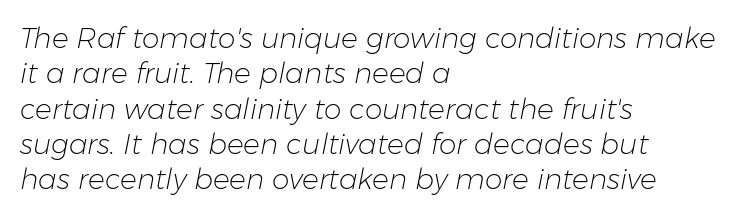
The paragraph shown leans on its left margin. The glyphs look as if they've been sheared to an angle. A clean baseline with only descenders dipping below it. This sample has the flowing, uneven cadence of proportional lettering. Students, observe: this is what conventionally led text looks like.
